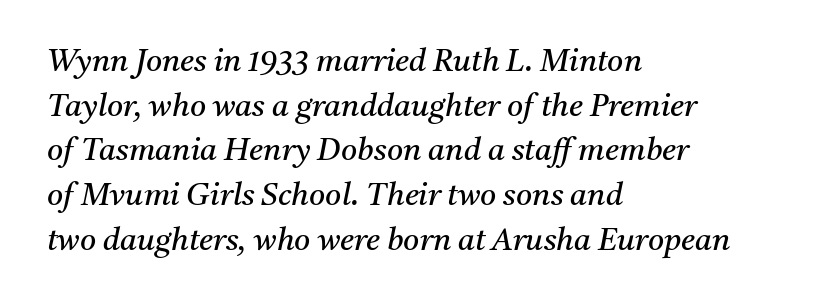
{"serif": "yes", "italic": "yes", "lean": "right", "slant_degrees": 11, "bold": "no", "weight": "regular", "width": "normal", "stroke_contrast": "medium", "x_height": "medium", "monospaced": "no", "underline": "no", "align": "left", "line_spacing": "normal", "line_spacing_ratio": 1.44, "letter_spacing": "normal", "letter_spacing_em": 0.0, "glyph_px": 31}
